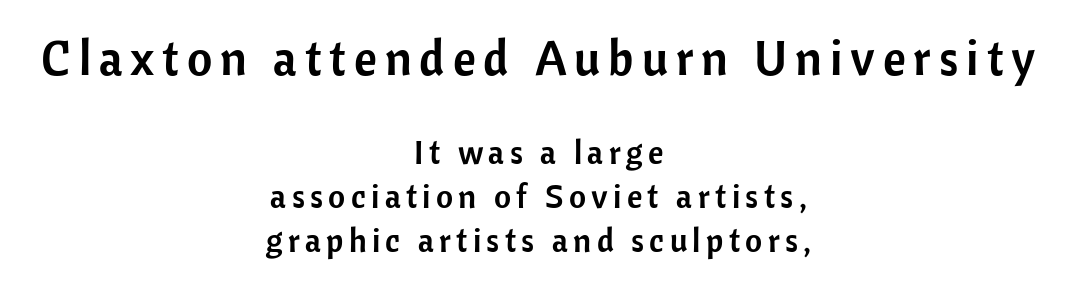
The image shows 49 px sans-serif type, upright; set centered, normal line spacing (1.34x), not underlined; the first (top) block is 1.48x larger; low stroke contrast and a medium x-height.
